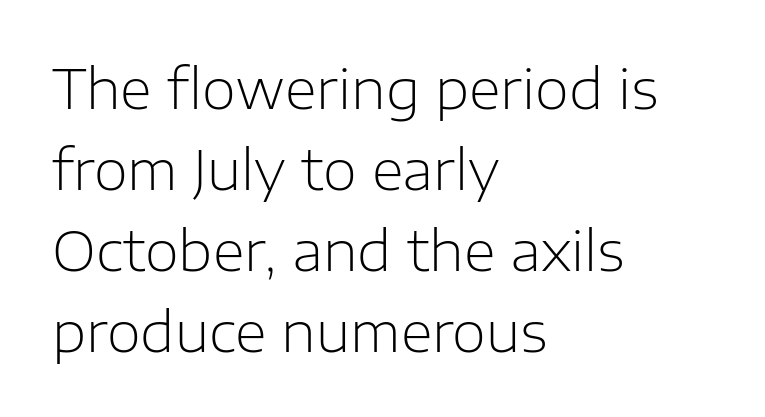
Q: Is the text bold? A: No.
Q: Is the text italic (slanted)? A: No, it is upright.
Q: Is the typeface a serif or a sans-serif typeface? A: Sans-serif.
Q: Is the text underlined? A: No.
Q: How is the paragraph aligned? A: Left-aligned.
Q: Is the spacing between letters normal or unusually wide? A: Normal.
Q: Is the spacing between lines tight, normal or loose? A: Normal.
Q: Width (condensed, normal, or wide)? A: Normal.
Q: Stroke contrast? A: Low.
Q: x-height? A: Medium.
Q: Monospaced? A: No.
